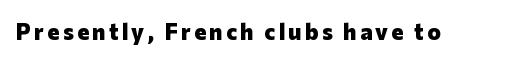
The words here are not underlined. Ascenders rise straight up at ninety degrees. What weight is shown? A full bold with thick strokes.
